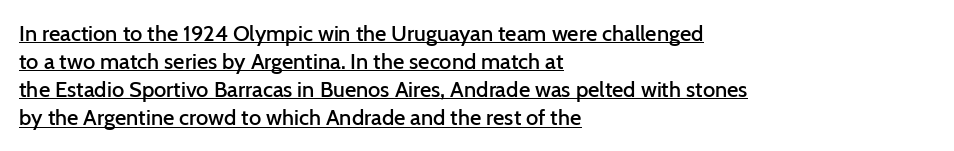
Vertical strokes here are truly vertical. The letterforms sit shoulder to shoulder at normal distance. Weight check: semibold — heavier than regular, not quite bold. These characters rest on top of a visible drawn line.
